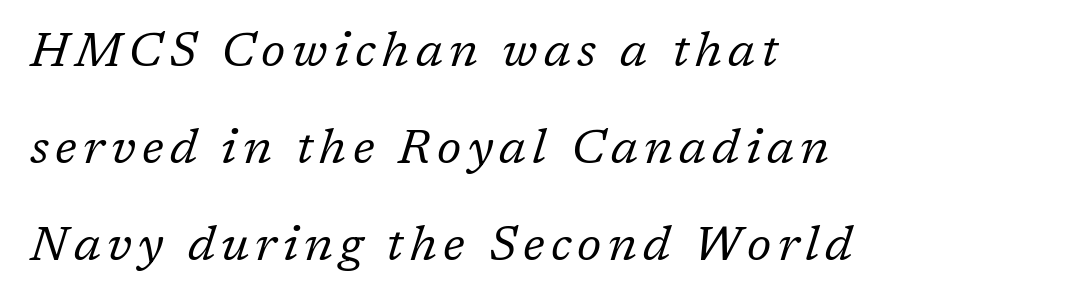
The image shows 48 px regular-weight serif type, italic (leaning right); set left-aligned, loose line spacing (2.02x), not underlined; low stroke contrast and a medium x-height.
